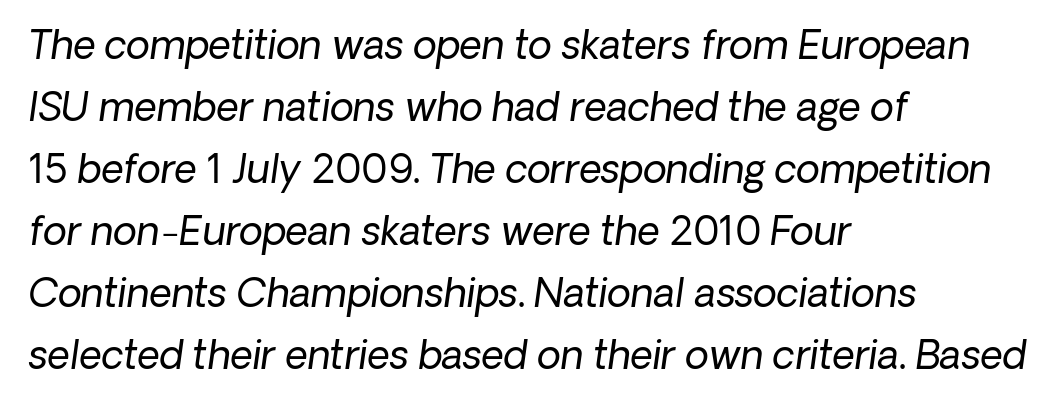
Is this a heavy cut? Hardly; it is regular or lighter. The paragraph has a hard left edge and a soft right edge. Notice how the stems are inclined rather than vertical — that's the hallmark of italics. Do the characters align in a grid? No, the font is proportional. The tracking reads as untouched default to a designer's eye.
